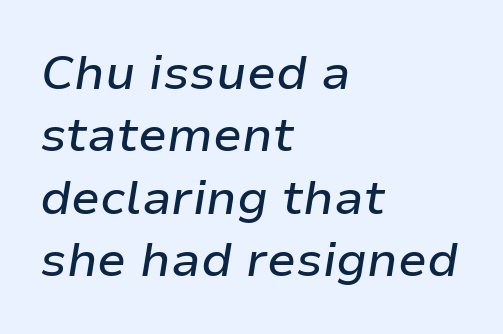
The horizontal fit of the characters is conventional and even. The rendering applies a slant to the glyphs. Each line starts at the same left margin while the right side varies. Letters rest on an invisible, unmarked baseline.
